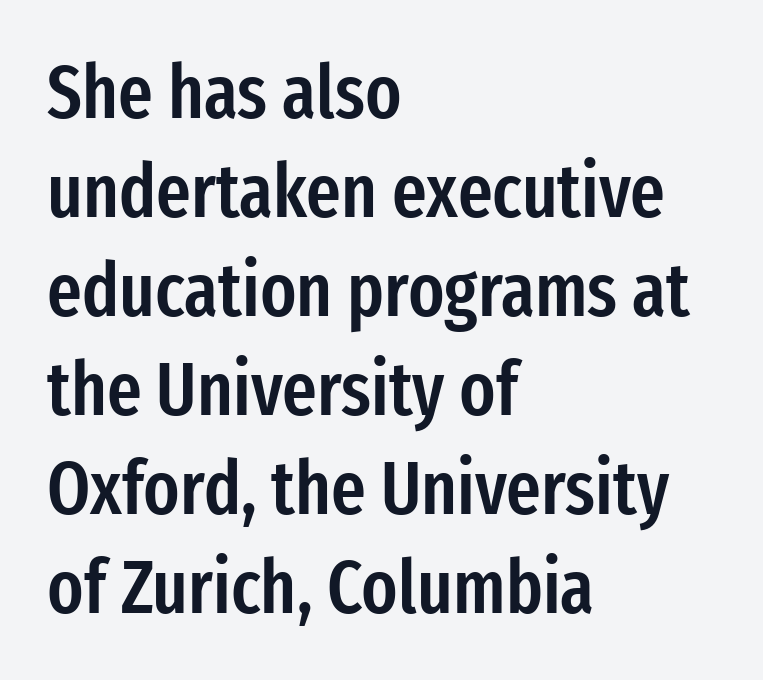
Underline: absent. This sample has the flowing, uneven cadence of proportional lettering. Ascenders rise straight up at ninety degrees. The passage is arranged the way most books set body copy — flush left.
